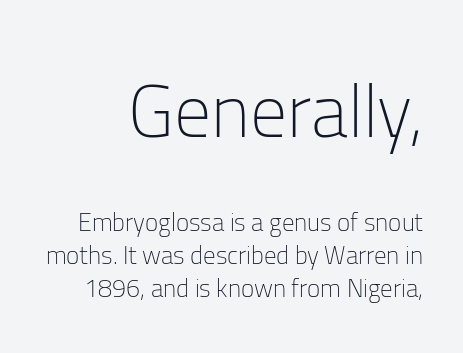
The image shows 74 px light sans-serif type, upright; set normal line spacing (1.33x), normal letter spacing, not underlined; the first (top) block is 2.96x larger; low stroke contrast and a medium x-height.
